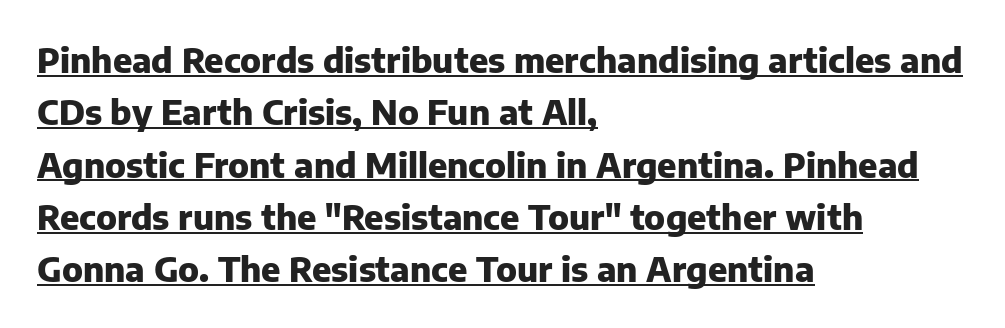
The image shows 34 px heavy sans-serif type, upright; set left-aligned, normal line spacing (1.54x), normal letter spacing, underlined; low stroke contrast and a medium x-height.
